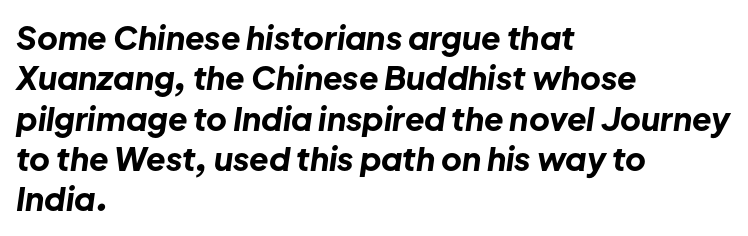
The image shows 32 px bold type, italic (leaning right); set left-aligned, normal line spacing (1.26x), normal letter spacing, not underlined; low stroke contrast and a medium x-height.
